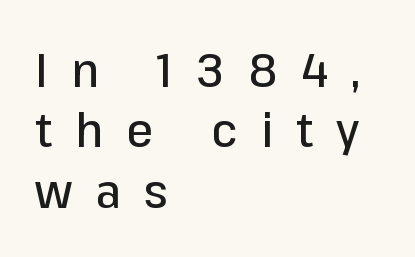
The image shows 48 px sans-serif type, upright; set left-aligned, normal line spacing (1.26x), unusually wide letter spacing (+0.49 em), not underlined; low stroke contrast and a medium x-height.
